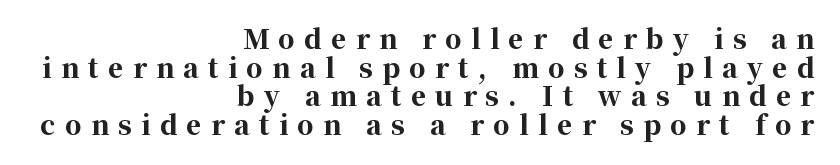
The leading is snug, giving the passage a crowded texture. Each line ends at the same right margin while the left side varies. Posture: straight, roman, zero tilt. Does extra space separate the letters? Yes, quite a lot of it. This rendering features lettering with no underline. Notice how thick the strokes are: this is what a full bold looks like.
